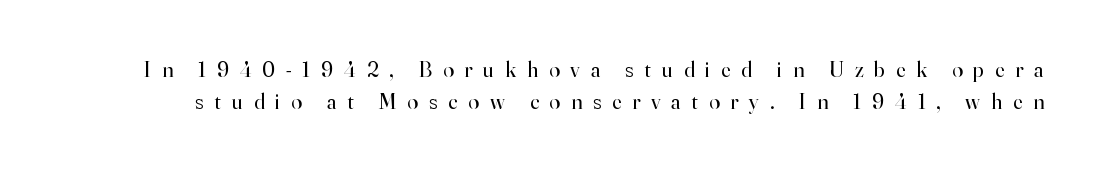
Q: Is the text bold? A: No.
Q: Is the text italic (slanted)? A: No, it is upright.
Q: Is the text underlined? A: No.
Q: Is the spacing between letters normal or unusually wide? A: Unusually wide.
Q: Is the spacing between lines tight, normal or loose? A: Normal.
